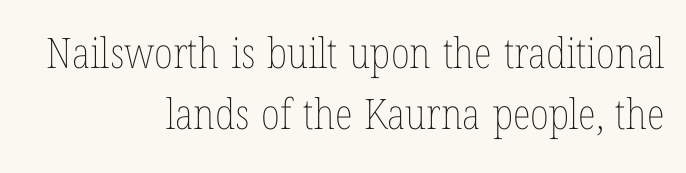
The image shows 42 px thin, condensed type, upright; set right-aligned, normal line spacing (1.45x), normal letter spacing, not underlined; low stroke contrast and a medium x-height.
